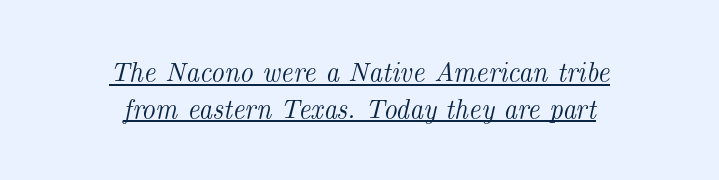
The whole block is typeset with a tilt. Nobody touched the tracking dial on this one. Like a heading marked for emphasis, these lines bear an underscore. The rows are spaced the way most documents space them.
